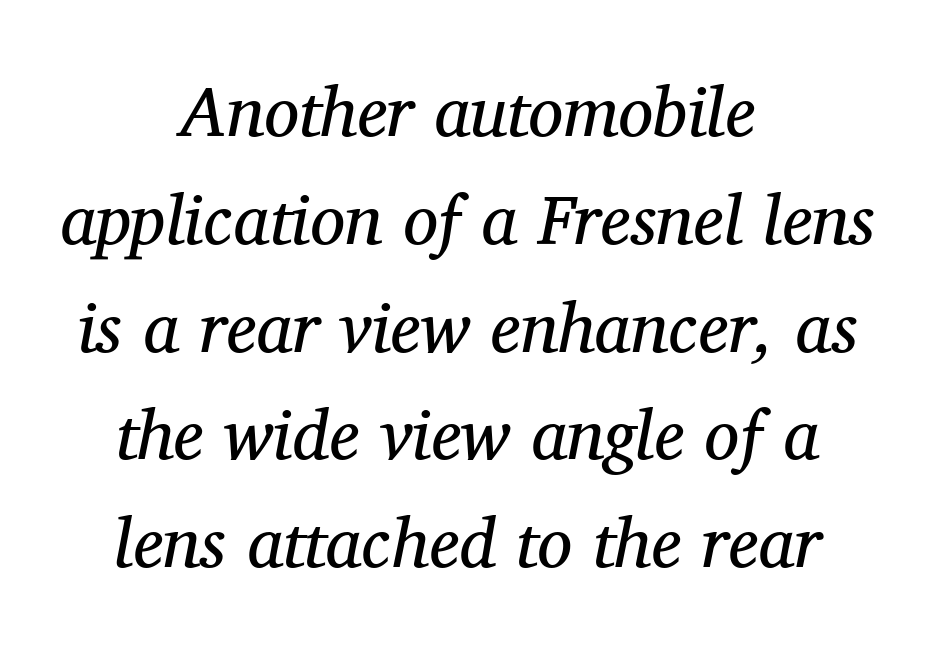
The image shows 70 px regular-weight serif type, italic (leaning right); set centered, normal line spacing (1.54x), normal letter spacing, not underlined; medium stroke contrast and a medium x-height.
